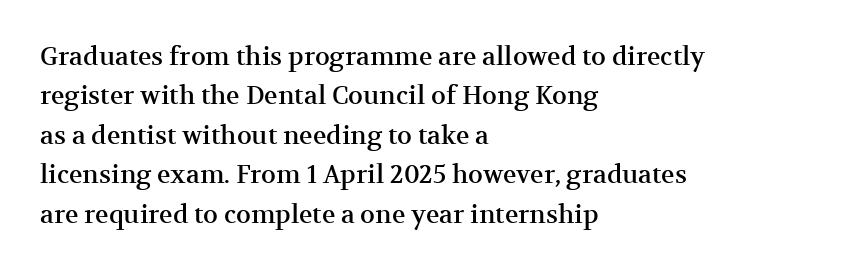
The setting favours the left margin, as ordinary paragraphs usually do. Is there any slant? The stems are plumb. A bare baseline throughout the passage. The letterforms sit shoulder to shoulder at normal distance. These lines sit exactly where default settings would place them.
